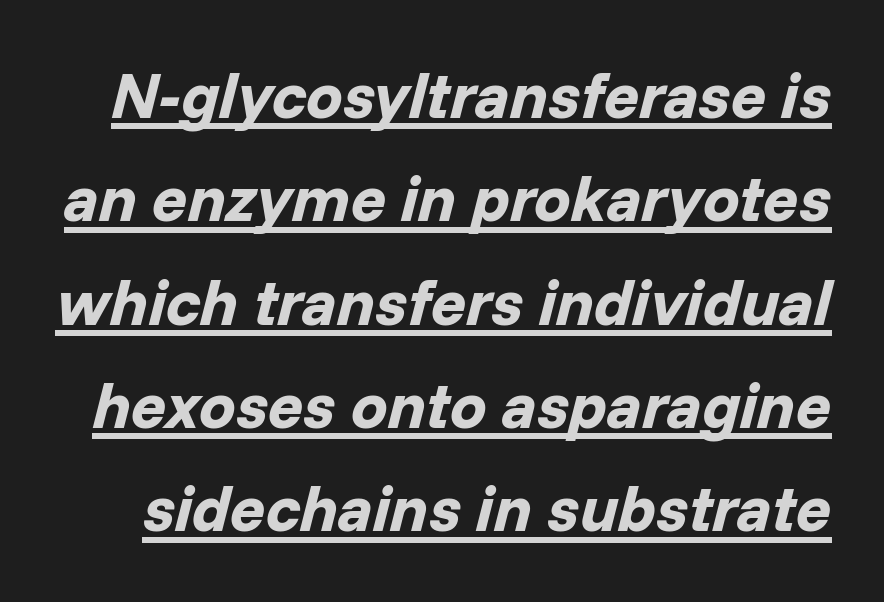
The image shows 65 px bold type, italic (leaning right); set normal line spacing (1.59x), normal letter spacing, underlined; low stroke contrast and a medium x-height.
